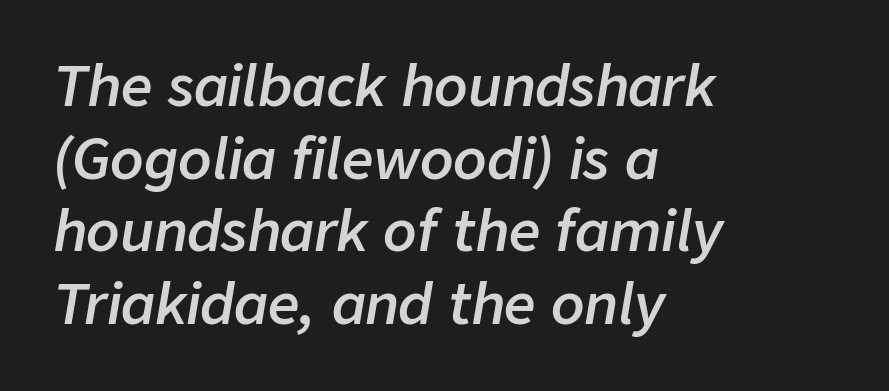
There is no visible air inserted between adjacent glyphs. Rendered with sloped, italic letterforms. Each letter keeps its own natural width here, so spacing adapts to shape. This rendering uses left alignment, leaving the right contour irregular.
